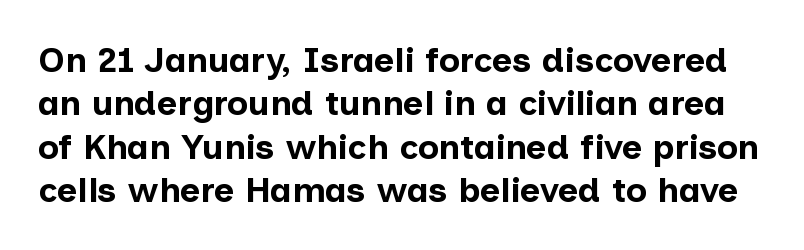
{"serif": "no", "italic": "no", "bold": "yes", "weight": "bold", "width": "normal", "stroke_contrast": "low", "x_height": "medium", "monospaced": "no", "underline": "no", "line_spacing_ratio": 1.24, "letter_spacing": "normal", "letter_spacing_em": 0.0, "glyph_px": 35}
